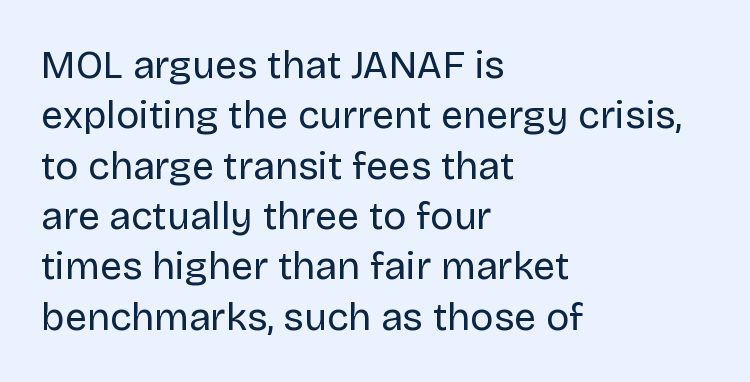
The image shows 39 px regular-weight sans-serif type, upright; set left-aligned, normal line spacing (1.29x), normal letter spacing, not underlined; low stroke contrast and a large x-height.
